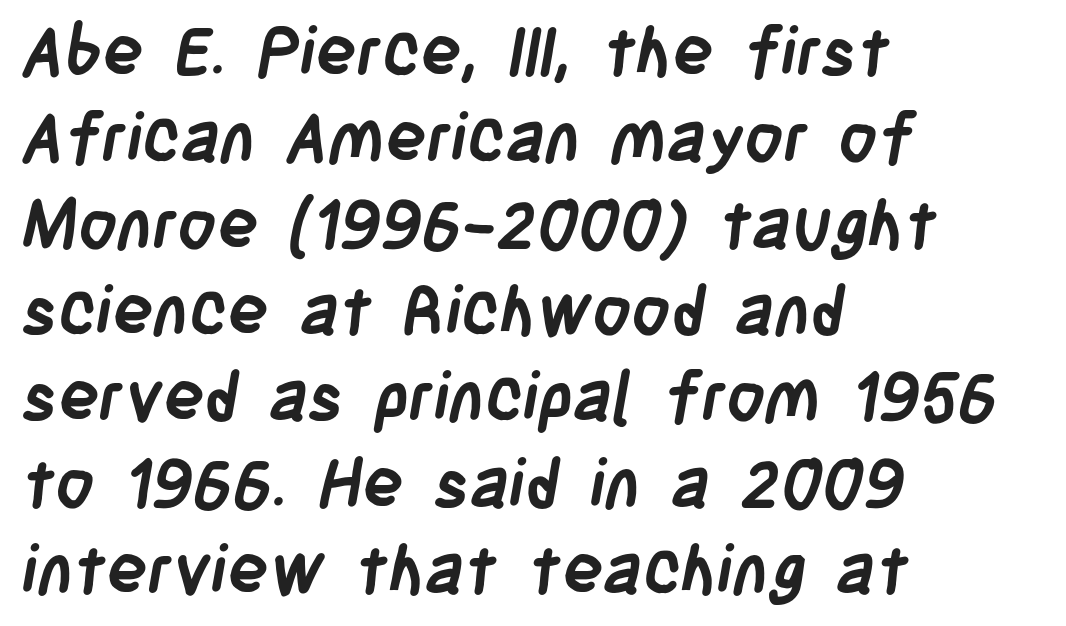
The image shows 68 px semibold, condensed sans-serif type; set left-aligned, normal line spacing (1.27x), normal letter spacing, not underlined; low stroke contrast and a large x-height.
